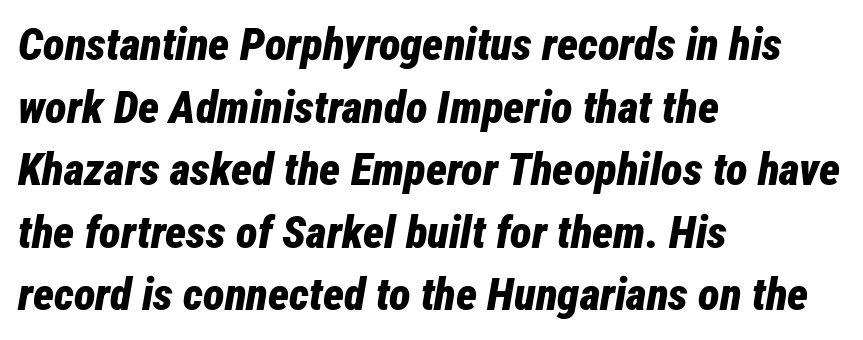
The image shows 45 px bold, condensed type, italic (leaning right); set left-aligned, normal line spacing (1.39x), normal letter spacing, not underlined; low stroke contrast and a medium x-height.
